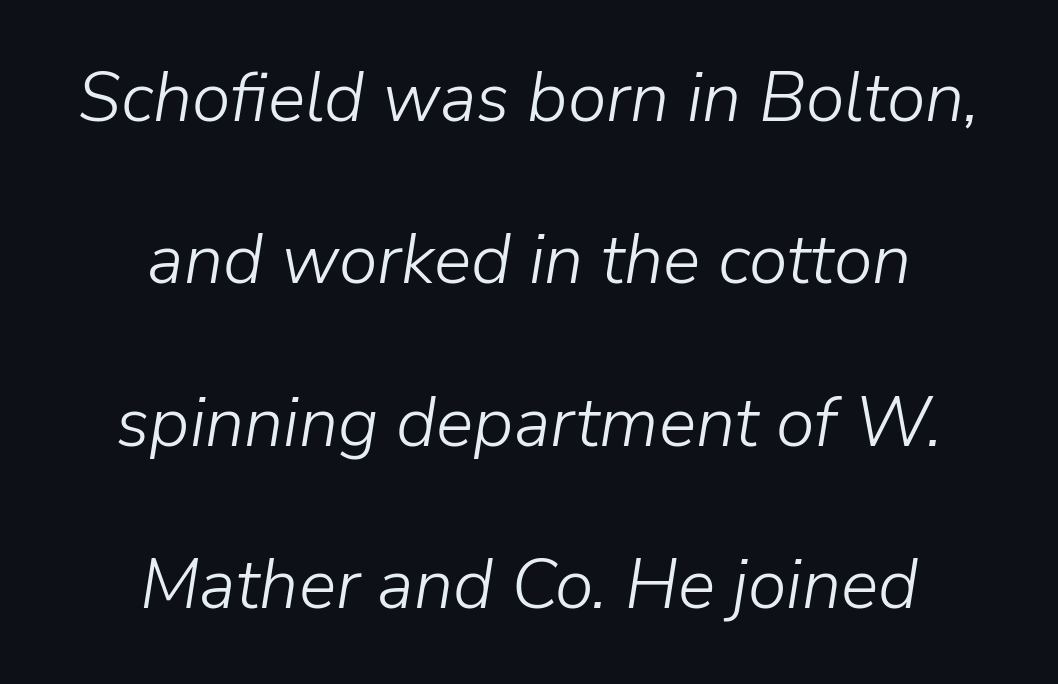
Type without underlining. The axis of the letterforms is tilted away from vertical. Honestly, the rows look like they've been pulled way apart. Is the block centered? Yes — each line is placed symmetrically about the middle. Each letter keeps its own natural width here, so spacing adapts to shape.
